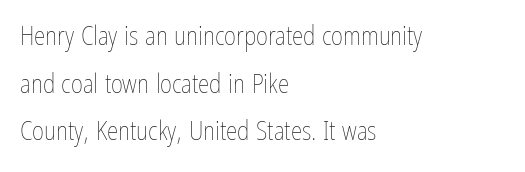
{"italic": "no", "bold": "no", "underline": "no", "align": "left", "line_spacing_ratio": 1.83, "letter_spacing": "normal", "letter_spacing_em": 0.0, "glyph_px": 26}
